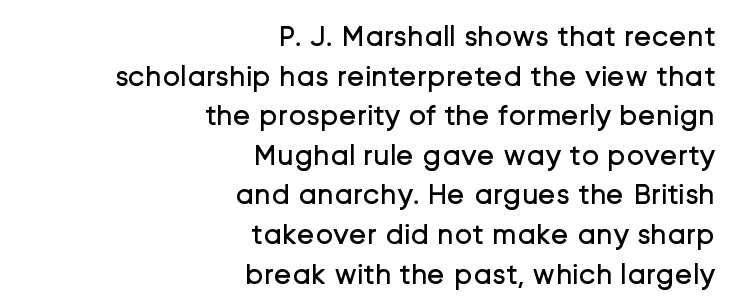
The image shows 30 px regular-weight sans-serif type, upright; set right-aligned, normal line spacing (1.32x), normal letter spacing, not underlined; low stroke contrast and a medium x-height.
